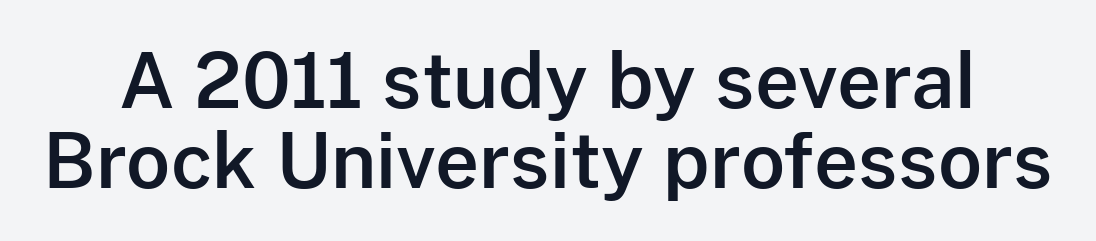
The image shows 76 px sans-serif type, upright; set tight line spacing (1.05x), normal letter spacing, not underlined; low stroke contrast and a medium x-height.
